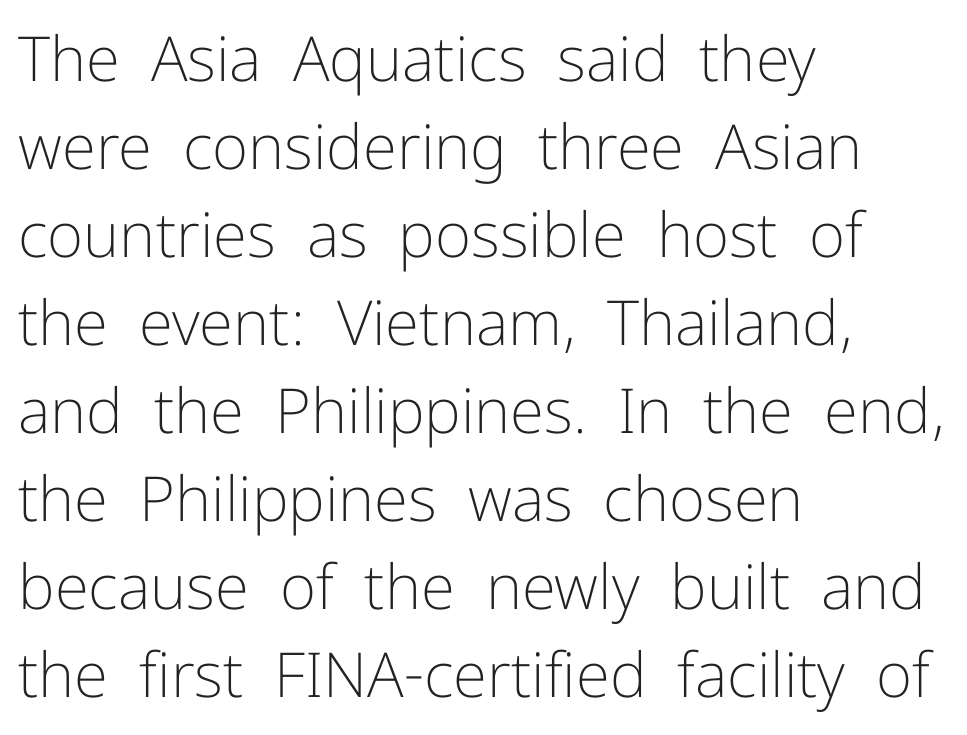
Q: Is the text bold? A: No.
Q: Is the text italic (slanted)? A: No, it is upright.
Q: Is the typeface a serif or a sans-serif typeface? A: Sans-serif.
Q: Is the text underlined? A: No.
Q: How is the paragraph aligned? A: Left-aligned.
Q: Is the spacing between letters normal or unusually wide? A: Normal.
Q: Is the spacing between lines tight, normal or loose? A: Normal.
Q: Width (condensed, normal, or wide)? A: Normal.
Q: Stroke contrast? A: Low.
Q: x-height? A: Medium.
Q: Monospaced? A: No.
